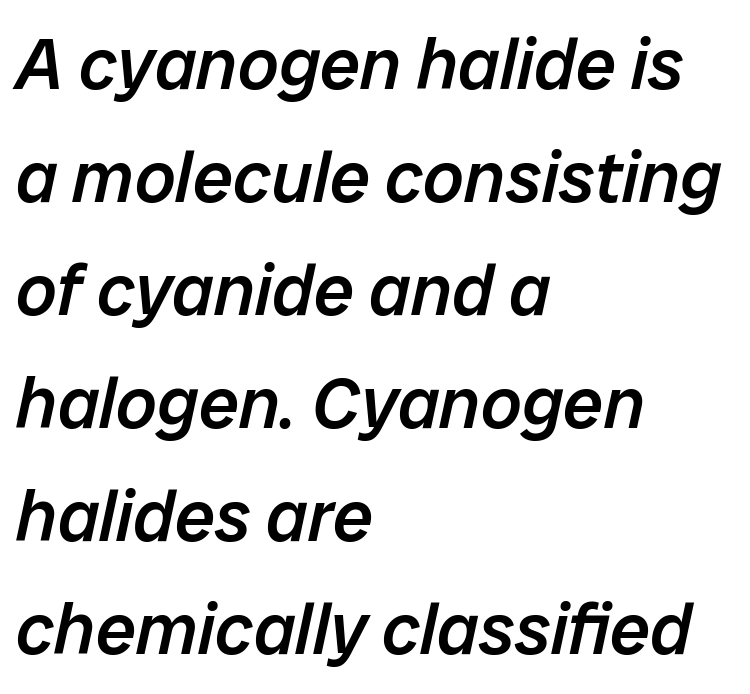
{"italic": "yes", "lean": "right", "slant_degrees": 12, "bold": "semi", "weight": "semibold", "width": "normal", "stroke_contrast": "low", "x_height": "medium", "monospaced": "no", "underline": "no", "align": "left", "line_spacing": "normal", "line_spacing_ratio": 1.57, "letter_spacing": "normal", "letter_spacing_em": 0.0, "glyph_px": 72}
